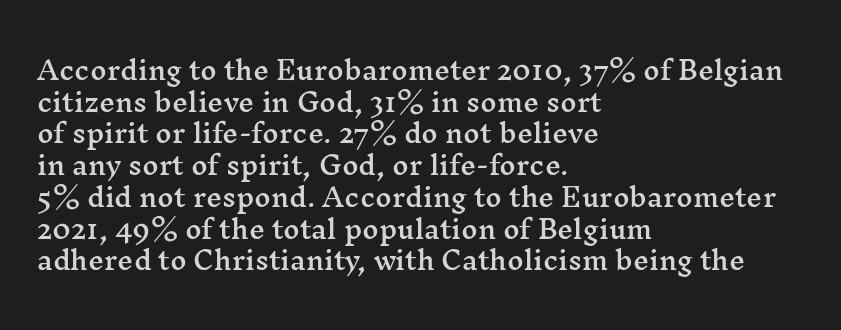
The rows are spaced the way most documents space them. No extra tracking has been applied to these lines. Which margin do the lines hug? The left one — the right edge is uneven. The gap between lines stays unmarked. If you drew a line through each stem, it would be perfectly vertical.
